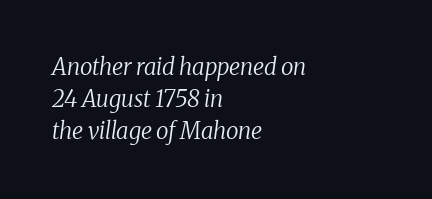
The image shows 23 px text type, italic (leaning right); set left-aligned, normal line spacing (1.4x), normal letter spacing, not underlined.
